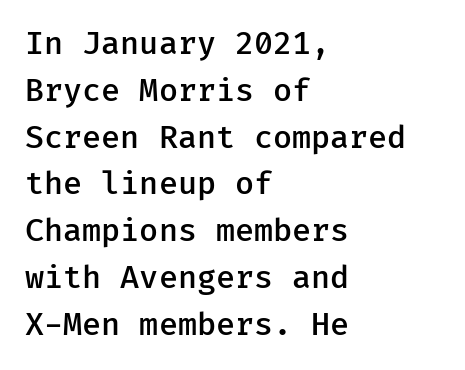
{"serif": "no", "italic": "no", "bold": "semi", "weight": "semibold", "width": "normal", "stroke_contrast": "low", "x_height": "medium", "monospaced": "yes", "underline": "no", "align": "left", "line_spacing": "normal", "line_spacing_ratio": 1.51, "letter_spacing": "normal", "letter_spacing_em": 0.0, "glyph_px": 31}
